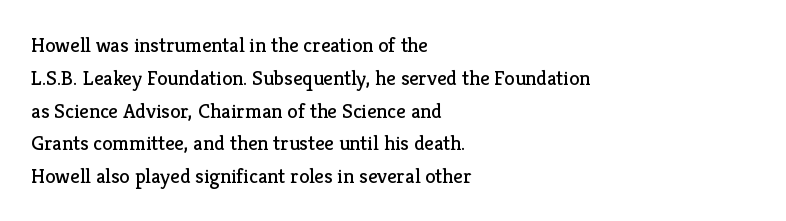
{"italic": "no", "bold": "no", "underline": "no", "align": "left", "line_spacing": "normal", "line_spacing_ratio": 1.56, "letter_spacing": "normal", "letter_spacing_em": 0.0, "glyph_px": 21}
